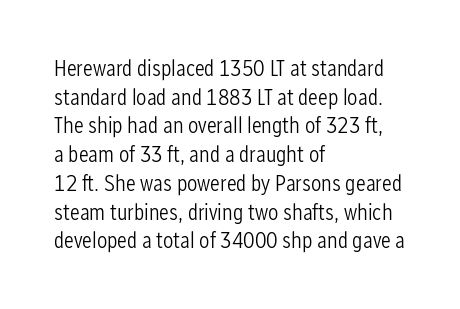
{"italic": "no", "bold": "no", "underline": "no", "align": "left", "line_spacing": "normal", "line_spacing_ratio": 1.25, "letter_spacing": "normal", "letter_spacing_em": 0.0, "glyph_px": 23}
